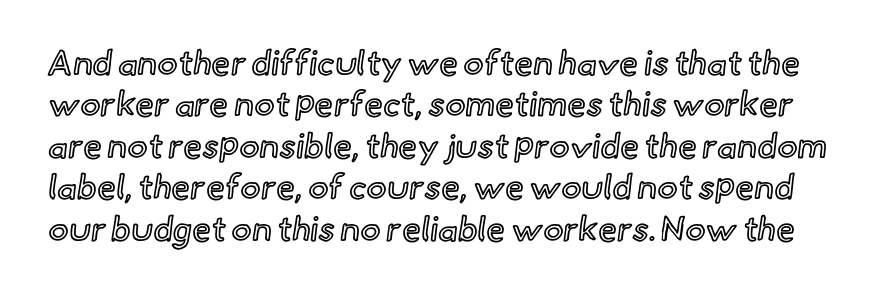
{"width": "normal", "x_height": "small", "monospaced": "no", "underline": "no", "line_spacing_ratio": 1.22, "letter_spacing": "normal", "letter_spacing_em": 0.0, "glyph_px": 34}
